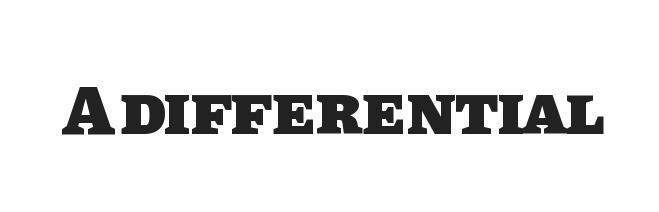
Q: Is the text bold? A: Yes.
Q: Is the typeface a serif or a sans-serif typeface? A: Sans-serif.
Q: Is the text underlined? A: No.
Q: Is the spacing between letters normal or unusually wide? A: Normal.
Q: Width (condensed, normal, or wide)? A: Normal.
Q: Stroke contrast? A: Low.
Q: x-height? A: Large.
Q: Monospaced? A: No.
